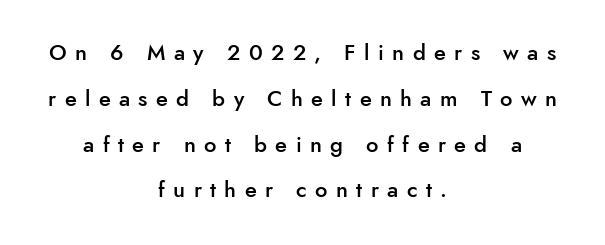
Q: Is the text bold? A: Semi-bold.
Q: Is the text italic (slanted)? A: No, it is upright.
Q: Is the text underlined? A: No.
Q: How is the paragraph aligned? A: Centered.
Q: Is the spacing between letters normal or unusually wide? A: Unusually wide.
Q: Is the spacing between lines tight, normal or loose? A: Loose.
